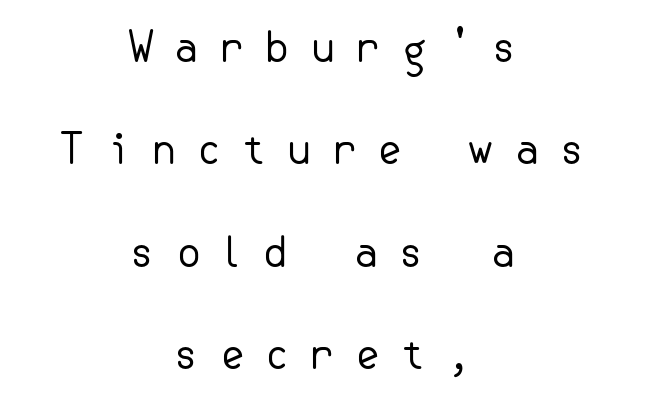
The image shows 42 px regular-weight sans-serif type, upright; set centered, loose line spacing (2.44x), unusually wide letter spacing (+0.46 em), not underlined; low stroke contrast and a small x-height.
